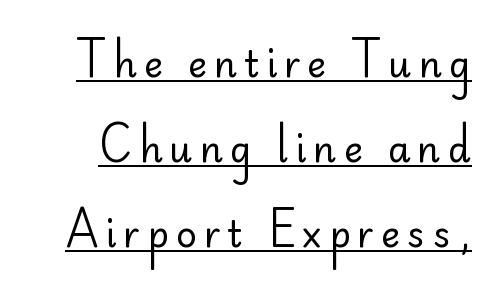
The image shows 36 px regular-weight sans-serif type, upright; set loose line spacing (2.36x), unusually wide letter spacing (+0.2 em), underlined; low stroke contrast and a small x-height.
